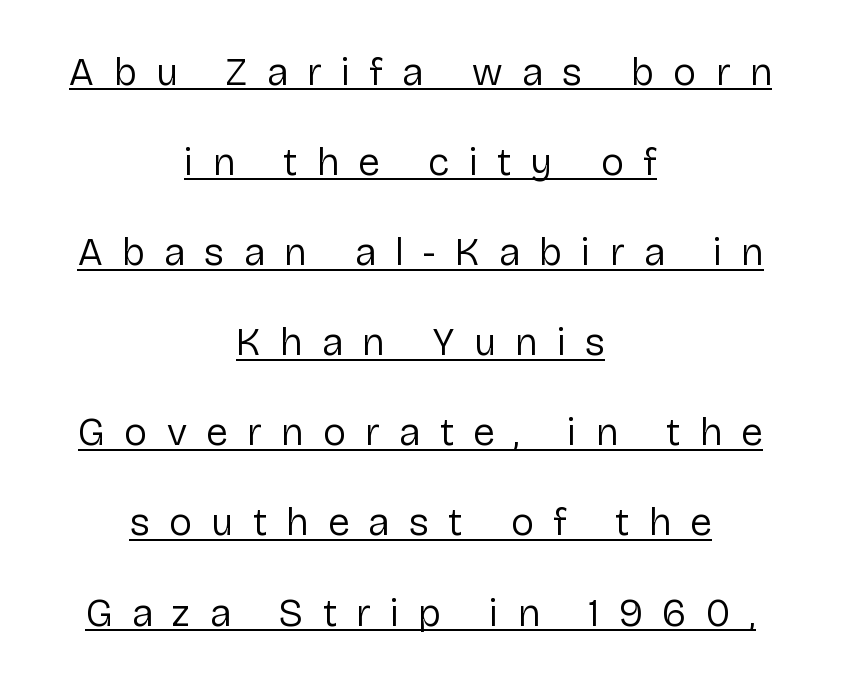
The image shows 39 px regular-weight sans-serif type, upright; set centered, loose line spacing (2.31x), unusually wide letter spacing (+0.5 em), underlined; low stroke contrast and a medium x-height.
